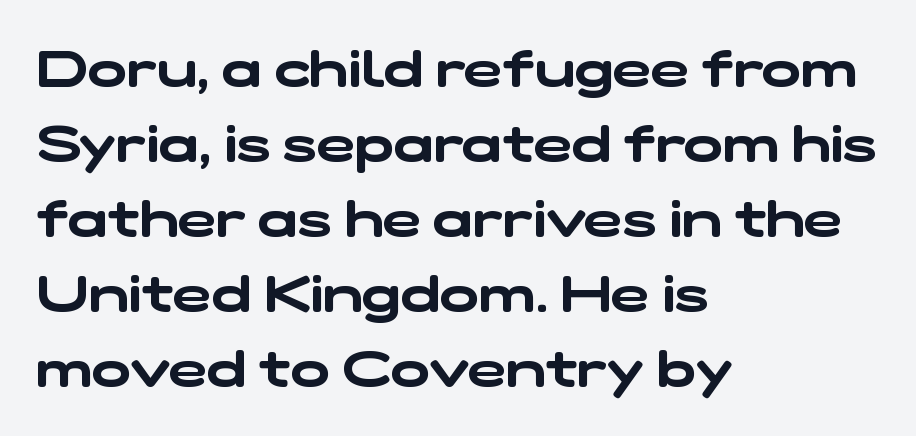
{"serif": "no", "width": "wide", "stroke_contrast": "low", "x_height": "medium", "monospaced": "no", "underline": "no", "align": "left", "line_spacing": "normal", "line_spacing_ratio": 1.44, "letter_spacing": "normal", "letter_spacing_em": 0.0, "glyph_px": 52}
